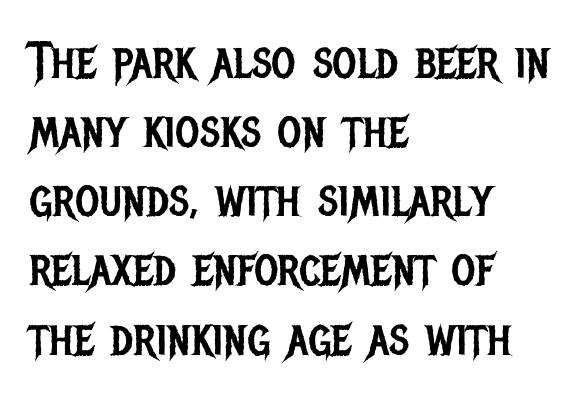
The image shows 52 px regular-weight, condensed sans-serif type, upright; set left-aligned, normal line spacing (1.33x), normal letter spacing, not underlined; low stroke contrast and a large x-height.
